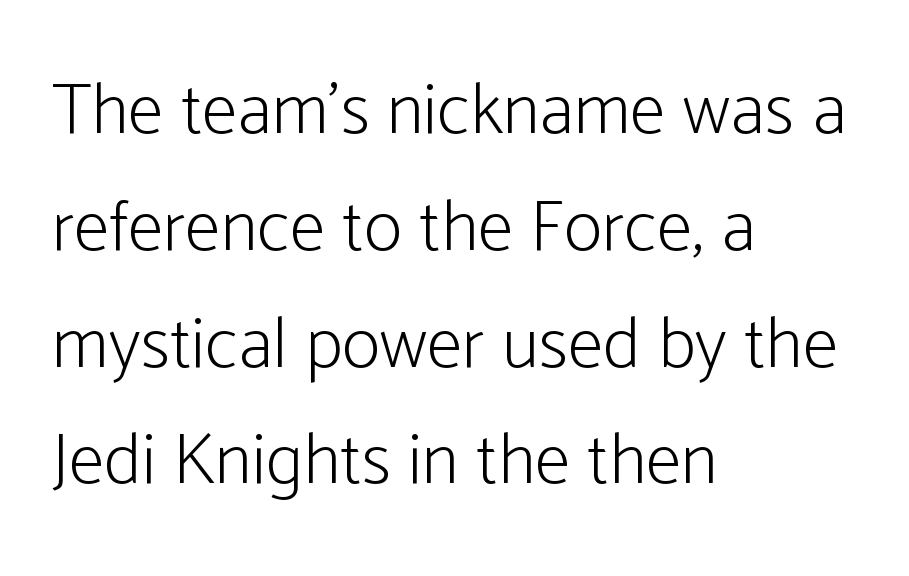
Q: Is the text bold? A: No.
Q: Is the text italic (slanted)? A: No, it is upright.
Q: Is the typeface a serif or a sans-serif typeface? A: Sans-serif.
Q: Is the text underlined? A: No.
Q: How is the paragraph aligned? A: Left-aligned.
Q: Is the spacing between letters normal or unusually wide? A: Normal.
Q: Is the spacing between lines tight, normal or loose? A: Normal.
Q: Width (condensed, normal, or wide)? A: Condensed.
Q: Stroke contrast? A: Low.
Q: x-height? A: Medium.
Q: Monospaced? A: No.
